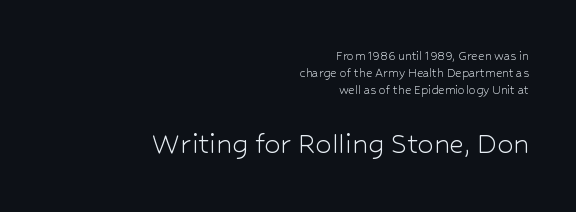
{"serif": "no", "italic": "no", "bold": "no", "weight": "light", "width": "normal", "stroke_contrast": "low", "x_height": "medium", "monospaced": "no", "underline": "no", "align": "right", "line_spacing_ratio": 1.2, "letter_spacing": "normal", "letter_spacing_em": 0.0, "larger_block": "second", "size_ratio": 2.29, "glyph_px": 32}
